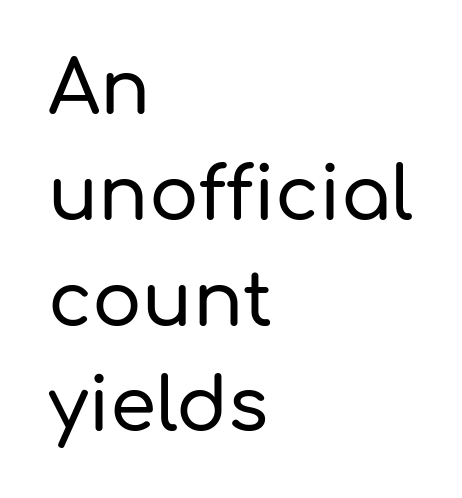
Q: Is the text italic (slanted)? A: No, it is upright.
Q: Is the typeface a serif or a sans-serif typeface? A: Sans-serif.
Q: Is the text underlined? A: No.
Q: How is the paragraph aligned? A: Left-aligned.
Q: Is the spacing between letters normal or unusually wide? A: Normal.
Q: Is the spacing between lines tight, normal or loose? A: Normal.
Q: Width (condensed, normal, or wide)? A: Normal.
Q: Stroke contrast? A: Low.
Q: x-height? A: Medium.
Q: Monospaced? A: No.
